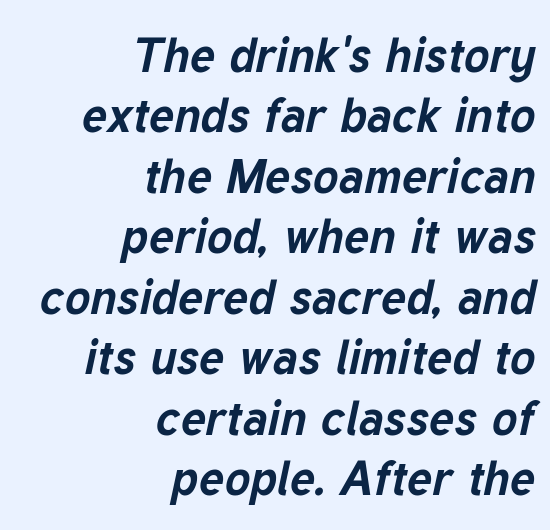
{"italic": "yes", "lean": "right", "slant_degrees": 12, "bold": "yes", "weight": "bold", "width": "normal", "stroke_contrast": "low", "x_height": "medium", "monospaced": "no", "underline": "no", "align": "right", "line_spacing": "normal", "line_spacing_ratio": 1.26, "letter_spacing": "normal", "letter_spacing_em": 0.0, "glyph_px": 48}
